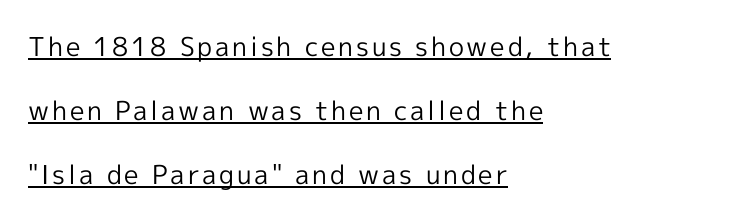
The image shows 26 px text type, upright; set left-aligned, loose line spacing (2.46x), underlined.
